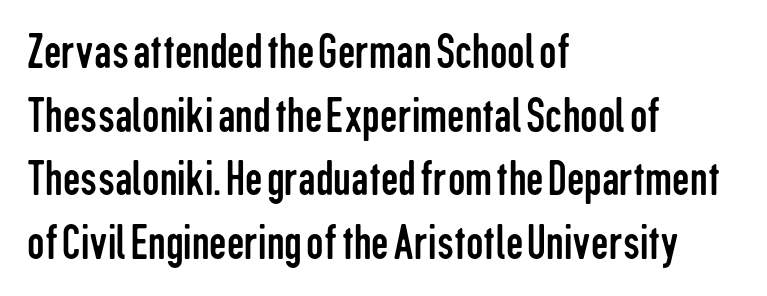
What's the leading like? Ordinary, nothing unusual. Proportional: the letters do not fall into vertical columns. Note: no serifs on the glyphs. Nope, not italic — everything's standing straight. Is the stroke heavy? The answer is a plain regular-or-lighter. Unmarked baselines from the first word to the last.
